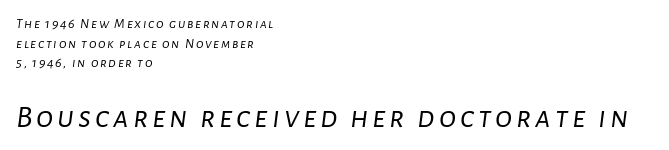
The passage shown is typed in a proportional face where columns would drift. Vertical spacing — default. The designer gave the closing block more size than the opening block. The strip under each line holds only bare page. The typesetter chose a ragged-right arrangement here.
